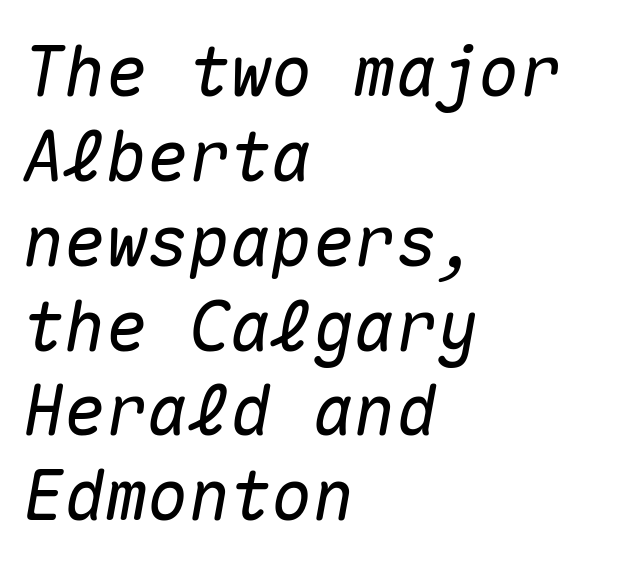
The image shows 69 px text type, italic (leaning right), monospaced; set left-aligned, line spacing 1.23x, normal letter spacing, not underlined; medium stroke contrast and a medium x-height.
